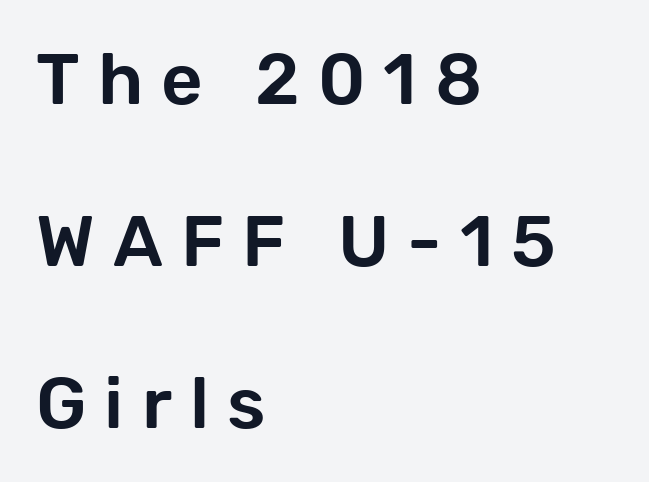
Q: Is the text italic (slanted)? A: No, it is upright.
Q: Is the typeface a serif or a sans-serif typeface? A: Sans-serif.
Q: Is the text underlined? A: No.
Q: How is the paragraph aligned? A: Left-aligned.
Q: Is the spacing between letters normal or unusually wide? A: Unusually wide.
Q: Is the spacing between lines tight, normal or loose? A: Loose.
Q: Width (condensed, normal, or wide)? A: Normal.
Q: Stroke contrast? A: Low.
Q: x-height? A: Medium.
Q: Monospaced? A: No.
